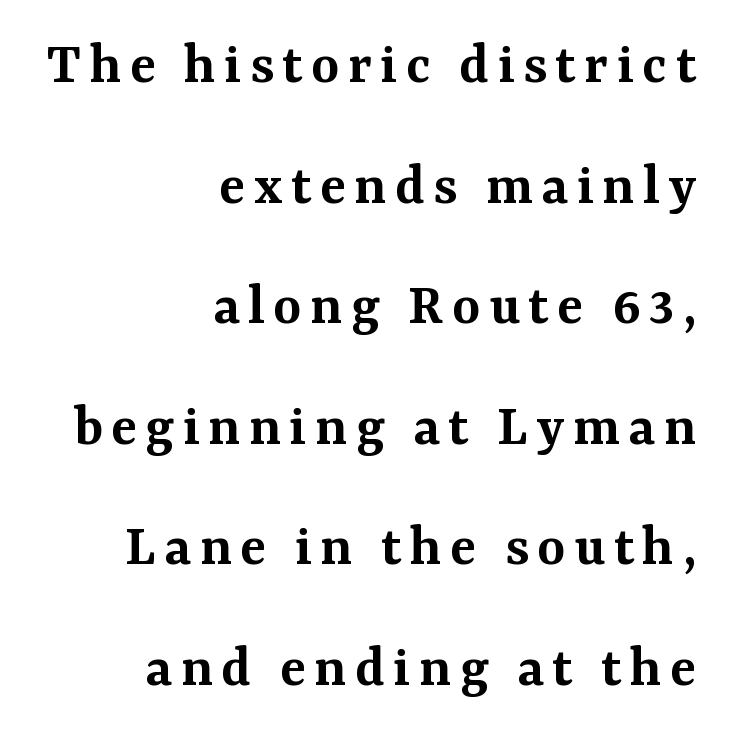
The image shows 60 px semibold serif type, upright; set right-aligned, loose line spacing (2.01x), not underlined; medium stroke contrast and a medium x-height.
